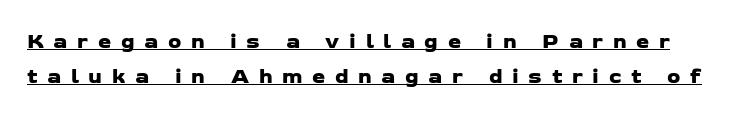
Is the letter spacing exaggerated? Yes — the characters are pushed far apart. Underlining? Definitely there. Compared with typical paragraphs, the rows here are spaced about the same.
